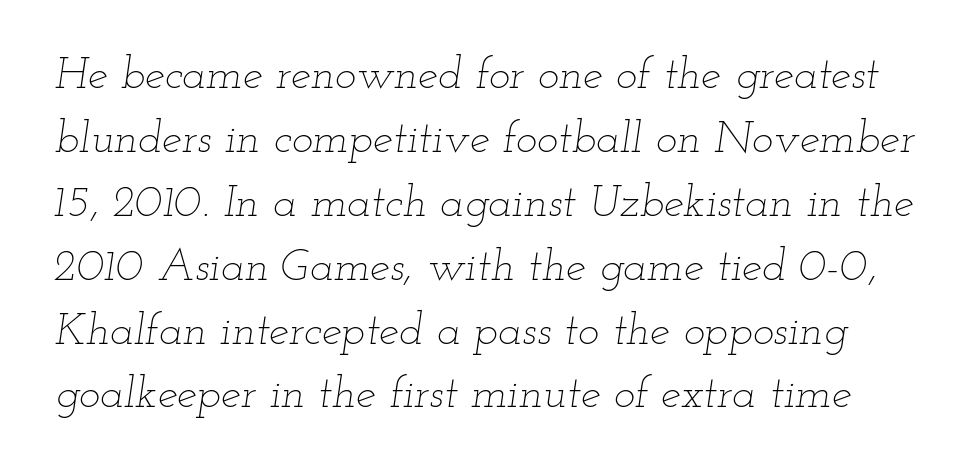
The image shows 45 px thin, wide type, italic (leaning right); set normal line spacing (1.42x), normal letter spacing, not underlined; low stroke contrast and a small x-height.
